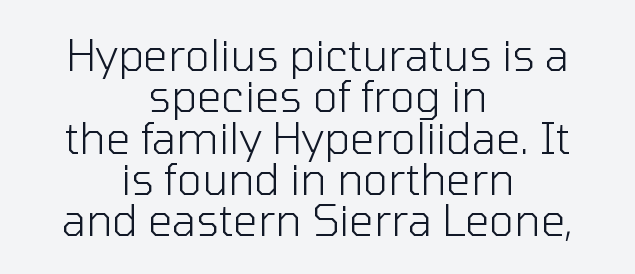
{"serif": "no", "italic": "no", "bold": "no", "weight": "light", "width": "normal", "stroke_contrast": "low", "x_height": "medium", "monospaced": "no", "underline": "no", "align": "center", "line_spacing": "tight", "line_spacing_ratio": 0.96, "letter_spacing": "normal", "letter_spacing_em": 0.0, "glyph_px": 43}
